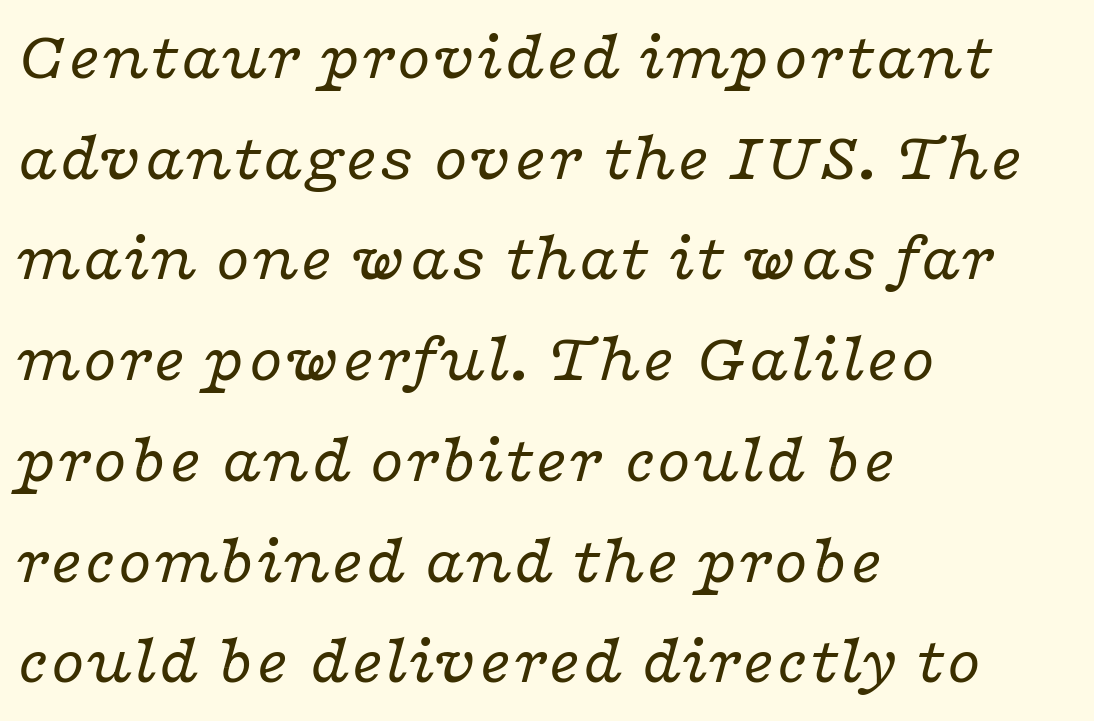
Q: Is the text bold? A: No.
Q: Is the text italic (slanted)? A: Yes, it leans right by about 16 degrees.
Q: Is the typeface a serif or a sans-serif typeface? A: Serif.
Q: Is the text underlined? A: No.
Q: How is the paragraph aligned? A: Left-aligned.
Q: Is the spacing between letters normal or unusually wide? A: Normal.
Q: Is the spacing between lines tight, normal or loose? A: Normal.
Q: Width (condensed, normal, or wide)? A: Wide.
Q: Stroke contrast? A: Low.
Q: x-height? A: Medium.
Q: Monospaced? A: No.
